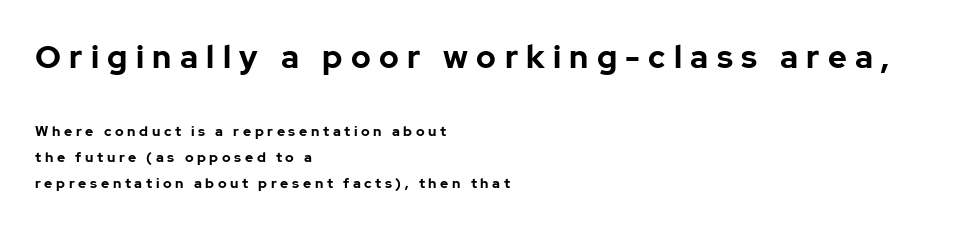
The image shows 32 px bold sans-serif type, upright; set left-aligned, line spacing 1.88x, unusually wide letter spacing (+0.26 em), not underlined; the first (top) block is 2.29x larger; low stroke contrast and a medium x-height.
